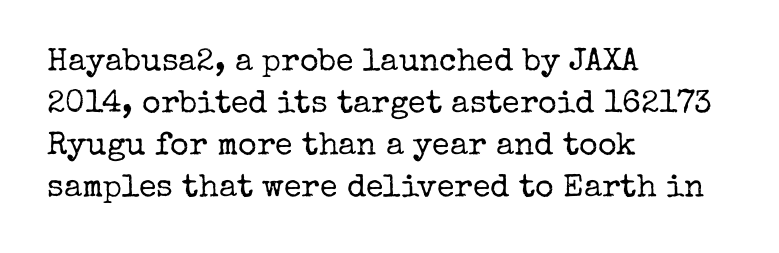
{"serif": "yes", "italic": "no", "bold": "no", "weight": "regular", "width": "normal", "stroke_contrast": "low", "x_height": "medium", "monospaced": "no", "underline": "no", "align": "left", "line_spacing": "normal", "line_spacing_ratio": 1.31, "letter_spacing": "normal", "letter_spacing_em": 0.0, "glyph_px": 32}
